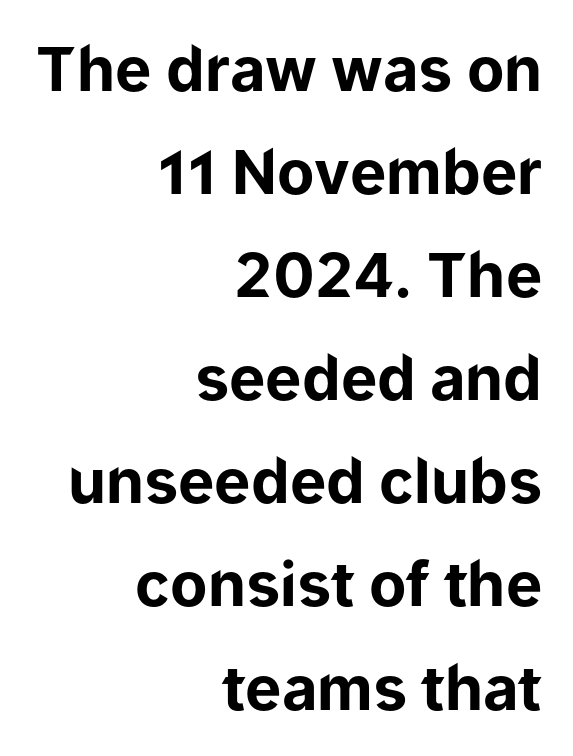
The image shows 61 px bold sans-serif type, upright; set right-aligned, normal line spacing (1.69x), normal letter spacing, not underlined; low stroke contrast and a medium x-height.
